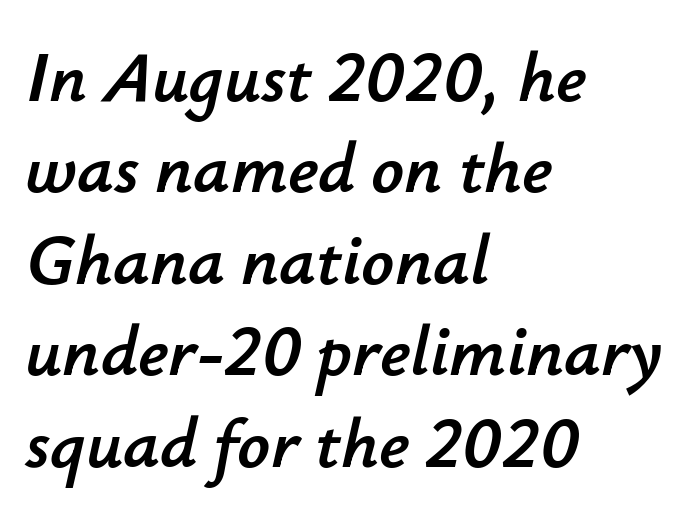
{"italic": "yes", "lean": "right", "slant_degrees": 12, "width": "normal", "stroke_contrast": "low", "x_height": "small", "monospaced": "no", "underline": "no", "align": "left", "line_spacing": "normal", "line_spacing_ratio": 1.27, "letter_spacing": "normal", "letter_spacing_em": 0.0, "glyph_px": 72}
